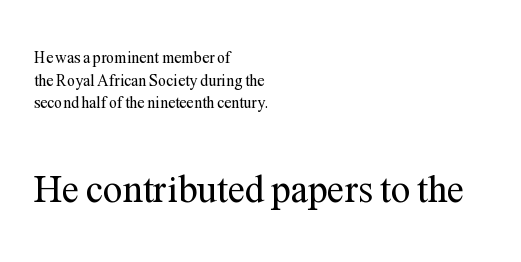
The image shows 39 px regular-weight serif type, upright; set left-aligned, normal line spacing (1.42x), normal letter spacing, not underlined; the second (bottom) block is 2.44x larger; medium stroke contrast and a medium x-height.
